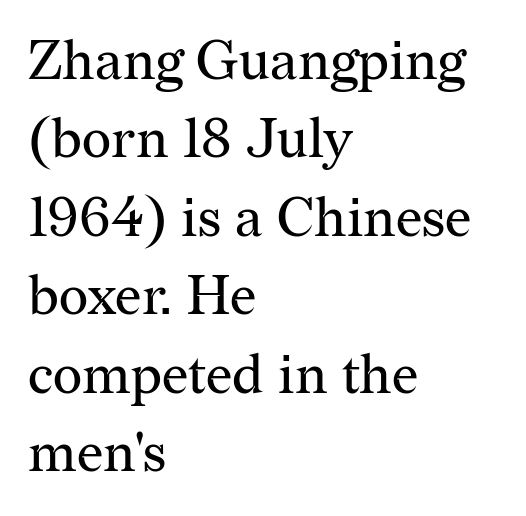
Designer's note — italics off, roman on. Think of a printed novel: that variable character pitch is what you see here. A typesetter would call this zero additional tracking. The letters look calm and open, with moderate or lighter stems. The lines are quadded left.
